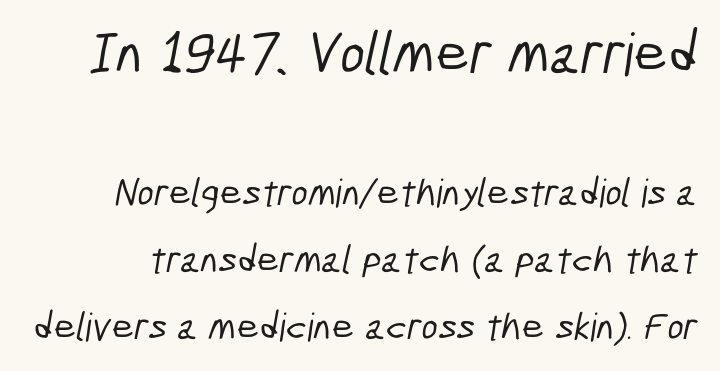
The image shows 59 px condensed sans-serif type; set line spacing 1.72x, normal letter spacing, not underlined; the first (top) block is 1.51x larger; low stroke contrast and a medium x-height.
